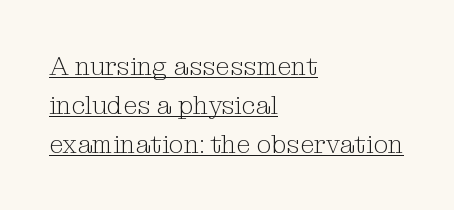
Q: Is the text bold? A: No.
Q: Is the text italic (slanted)? A: No, it is upright.
Q: Is the text underlined? A: Yes.
Q: How is the paragraph aligned? A: Left-aligned.
Q: Is the spacing between letters normal or unusually wide? A: Normal.
Q: Is the spacing between lines tight, normal or loose? A: Normal.
